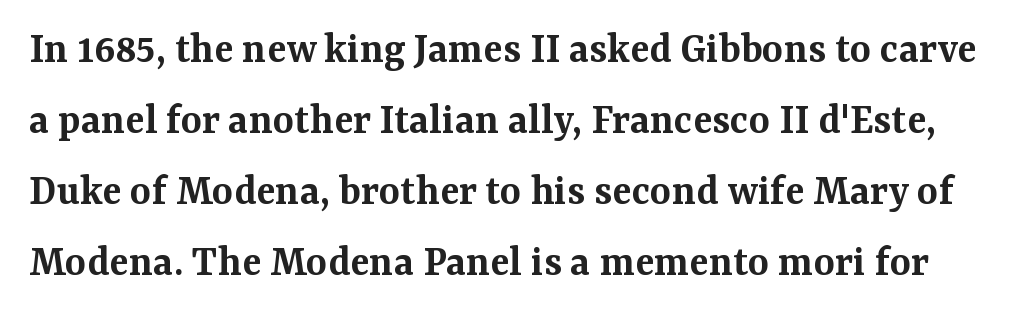
The image shows 45 px semibold serif type, upright; set normal line spacing (1.58x), normal letter spacing, not underlined; medium stroke contrast and a medium x-height.
